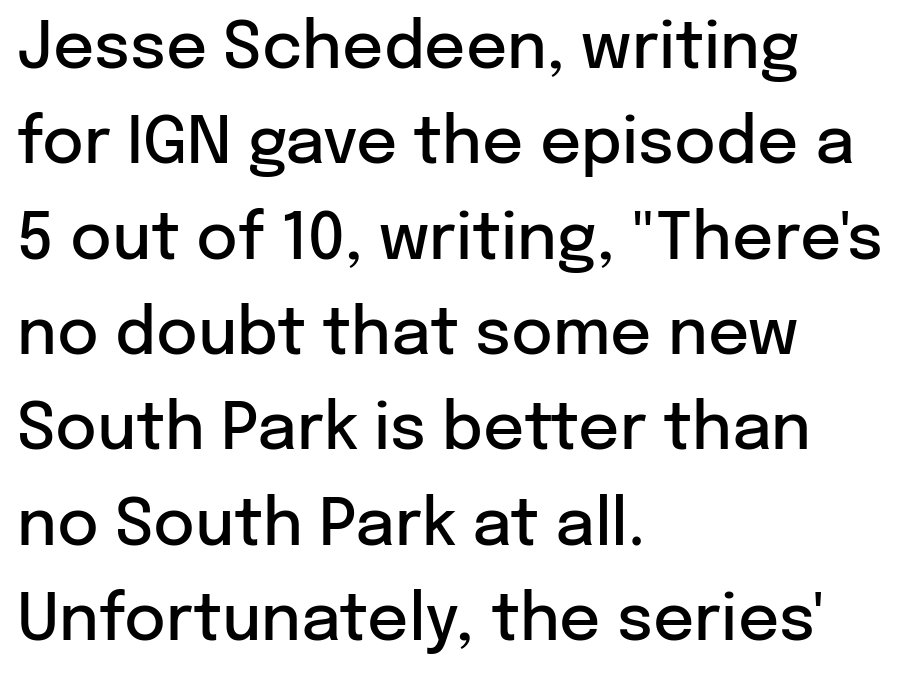
The image shows 64 px semibold sans-serif type, upright; set left-aligned, normal line spacing (1.49x), normal letter spacing, not underlined; low stroke contrast and a medium x-height.
